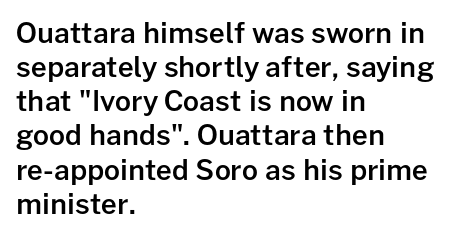
The image shows 28 px semibold sans-serif type, upright; set left-aligned, line spacing 1.22x, normal letter spacing, not underlined; low stroke contrast and a medium x-height.
